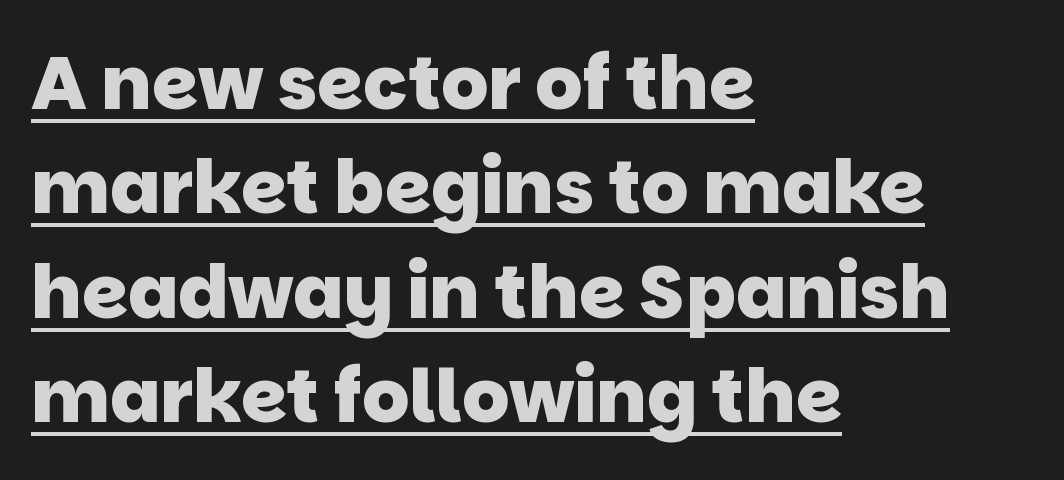
{"serif": "no", "bold": "yes", "weight": "heavy", "width": "normal", "stroke_contrast": "low", "x_height": "large", "monospaced": "no", "underline": "yes", "align": "left", "line_spacing": "normal", "line_spacing_ratio": 1.41, "letter_spacing": "normal", "letter_spacing_em": 0.0, "glyph_px": 74}
